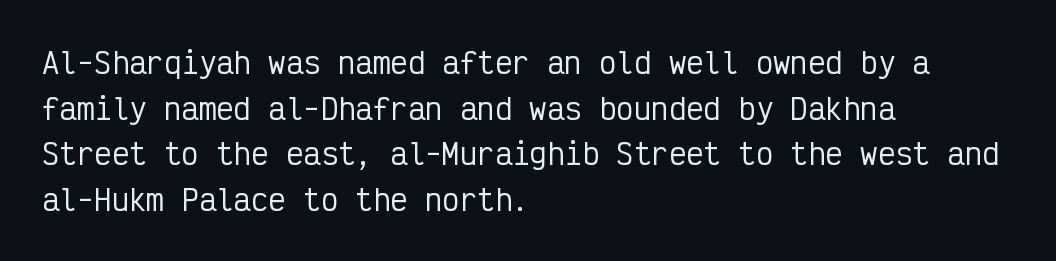
{"serif": "no", "italic": "no", "width": "condensed", "stroke_contrast": "low", "x_height": "medium", "monospaced": "yes", "underline": "no", "align": "left", "line_spacing": "normal", "line_spacing_ratio": 1.57, "letter_spacing": "normal", "letter_spacing_em": 0.0, "glyph_px": 29}
